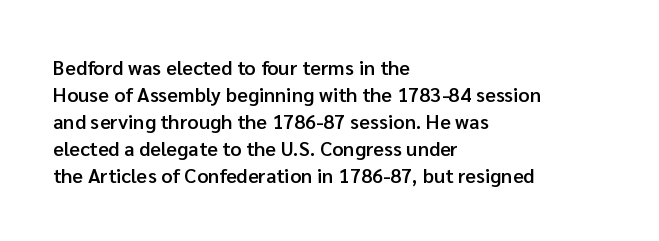
Designer's note — italics off, roman on. These lines are set flush left with a ragged right edge. The area under the type is left untouched. A normal amount of white space separates one row of letters from the next.
